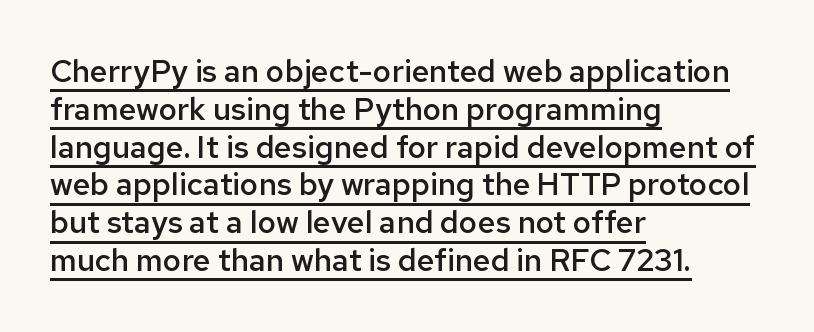
Q: Is the text bold? A: Semi-bold.
Q: Is the text italic (slanted)? A: No, it is upright.
Q: Is the typeface a serif or a sans-serif typeface? A: Sans-serif.
Q: Is the text underlined? A: Yes.
Q: How is the paragraph aligned? A: Left-aligned.
Q: Is the spacing between letters normal or unusually wide? A: Normal.
Q: Width (condensed, normal, or wide)? A: Normal.
Q: Stroke contrast? A: Low.
Q: x-height? A: Medium.
Q: Monospaced? A: No.
